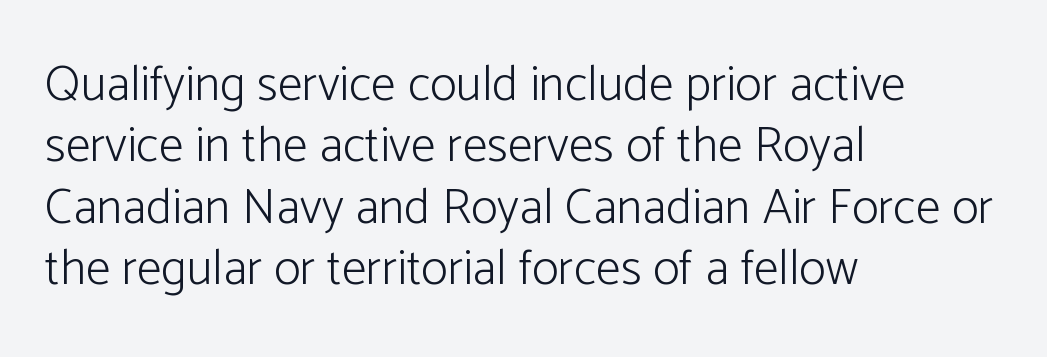
Q: Is the text bold? A: No.
Q: Is the text italic (slanted)? A: No, it is upright.
Q: Is the typeface a serif or a sans-serif typeface? A: Sans-serif.
Q: Is the text underlined? A: No.
Q: How is the paragraph aligned? A: Left-aligned.
Q: Is the spacing between letters normal or unusually wide? A: Normal.
Q: Width (condensed, normal, or wide)? A: Normal.
Q: Stroke contrast? A: Low.
Q: x-height? A: Medium.
Q: Monospaced? A: No.
